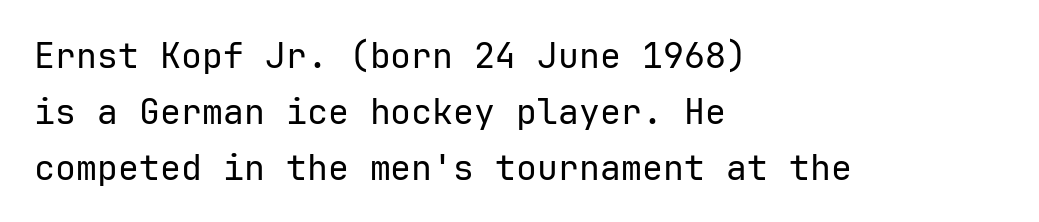
The image shows 35 px regular-weight sans-serif type, upright; set left-aligned, normal line spacing (1.6x), normal letter spacing, not underlined; low stroke contrast and a medium x-height.
